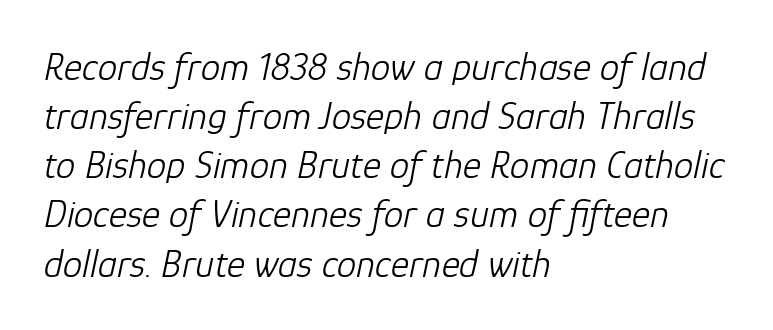
{"italic": "yes", "lean": "right", "slant_degrees": 12, "bold": "no", "weight": "light", "width": "normal", "stroke_contrast": "low", "x_height": "medium", "monospaced": "no", "underline": "no", "align": "left", "line_spacing": "normal", "line_spacing_ratio": 1.26, "letter_spacing": "normal", "letter_spacing_em": 0.0, "glyph_px": 39}
